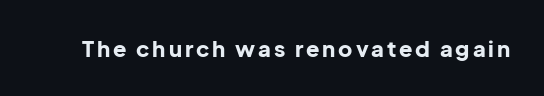
The image shows 22 px bold type, upright; set not underlined.
